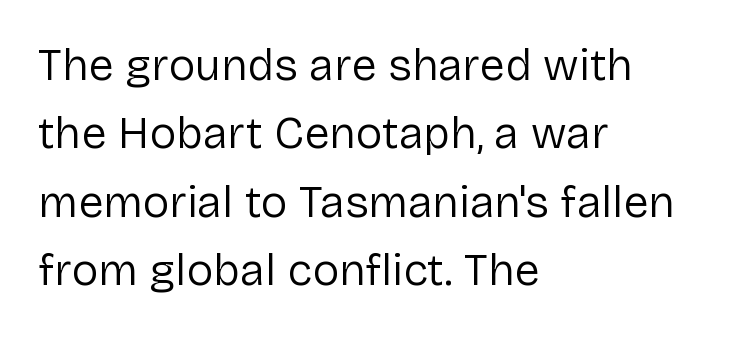
Q: Is the text bold? A: No.
Q: Is the text italic (slanted)? A: No, it is upright.
Q: Is the typeface a serif or a sans-serif typeface? A: Sans-serif.
Q: Is the text underlined? A: No.
Q: How is the paragraph aligned? A: Left-aligned.
Q: Is the spacing between letters normal or unusually wide? A: Normal.
Q: Is the spacing between lines tight, normal or loose? A: Normal.
Q: Width (condensed, normal, or wide)? A: Normal.
Q: Stroke contrast? A: Low.
Q: x-height? A: Medium.
Q: Monospaced? A: No.
